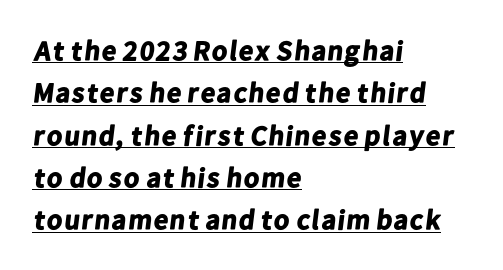
{"serif": "no", "bold": "yes", "weight": "bold", "width": "normal", "stroke_contrast": "low", "x_height": "medium", "monospaced": "no", "underline": "yes", "align": "left", "line_spacing": "normal", "line_spacing_ratio": 1.51, "letter_spacing": "normal", "letter_spacing_em": 0.0, "glyph_px": 28}
